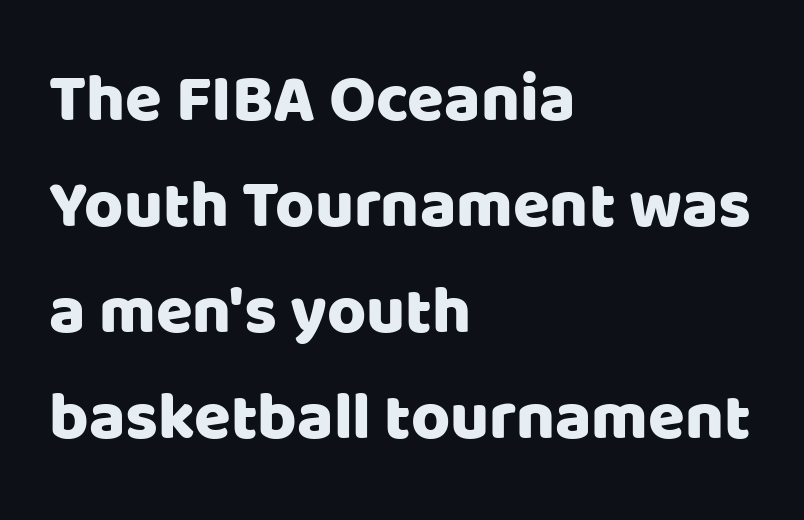
The image shows 67 px sans-serif type, upright; set left-aligned, normal line spacing (1.58x), normal letter spacing, not underlined; low stroke contrast and a large x-height.
